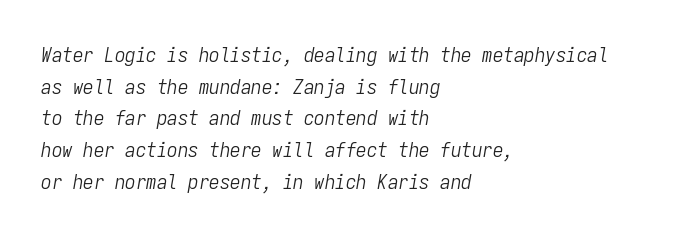
The image shows 21 px text type, italic (leaning right); set left-aligned, normal line spacing (1.51x), normal letter spacing, not underlined.
